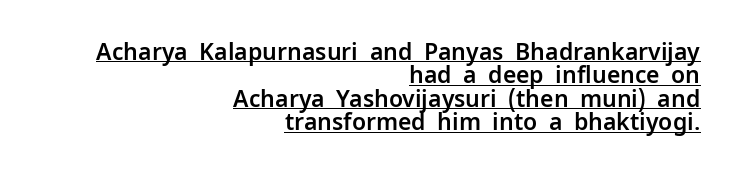
Q: Is the text italic (slanted)? A: No, it is upright.
Q: Is the text underlined? A: Yes.
Q: How is the paragraph aligned? A: Right-aligned.
Q: Is the spacing between letters normal or unusually wide? A: Normal.
Q: Is the spacing between lines tight, normal or loose? A: Tight.
